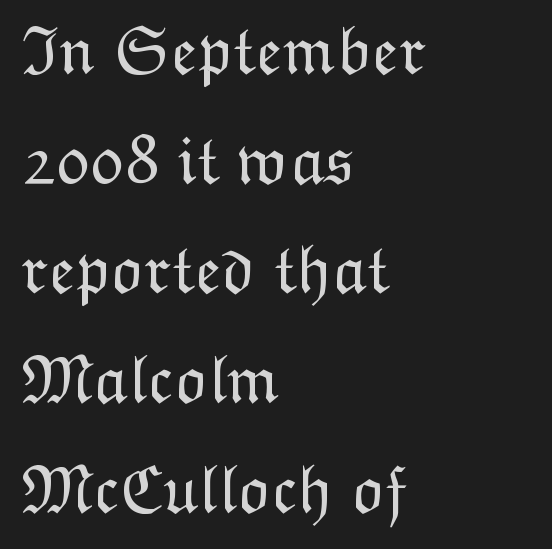
Q: Is the text bold? A: No.
Q: Is the text italic (slanted)? A: No, it is upright.
Q: Is the text underlined? A: No.
Q: How is the paragraph aligned? A: Left-aligned.
Q: Is the spacing between letters normal or unusually wide? A: Normal.
Q: Is the spacing between lines tight, normal or loose? A: Normal.
Q: Width (condensed, normal, or wide)? A: Normal.
Q: Stroke contrast? A: Low.
Q: x-height? A: Medium.
Q: Monospaced? A: No.
